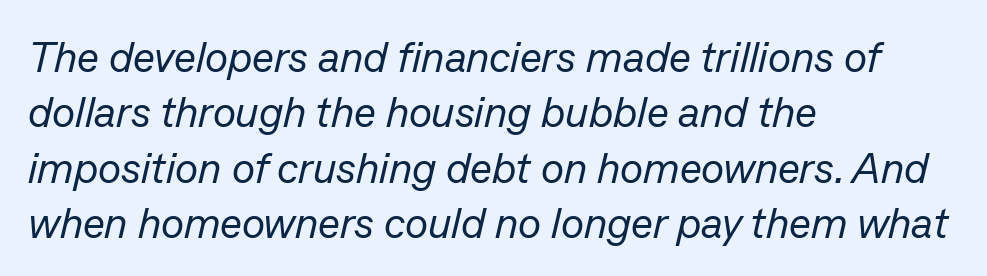
Q: Is the text bold? A: No.
Q: Is the text italic (slanted)? A: Yes, it leans right by about 13 degrees.
Q: Is the text underlined? A: No.
Q: How is the paragraph aligned? A: Left-aligned.
Q: Is the spacing between letters normal or unusually wide? A: Normal.
Q: Is the spacing between lines tight, normal or loose? A: Normal.
Q: Width (condensed, normal, or wide)? A: Normal.
Q: Stroke contrast? A: Low.
Q: x-height? A: Medium.
Q: Monospaced? A: No.
